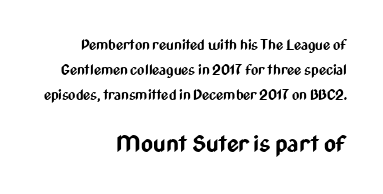
A typesetter would call this zero additional tracking. Beneath every word, the page is bare. The more generous point size was reserved for the lower chunk. The ragged edge is on the left, which tells us the setting is flush right. Quick note: not italic, upright.
